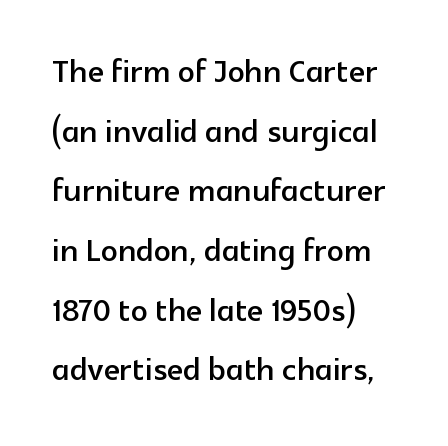
The image shows 42 px sans-serif type, upright; set left-aligned, normal line spacing (1.42x), normal letter spacing, not underlined; a medium x-height.
